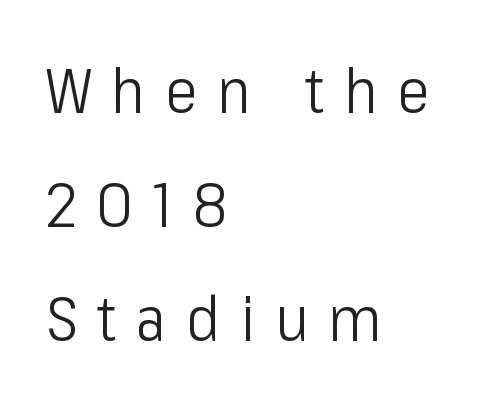
No word sits above an underline. Every character sits straight up, as roman type does. You could not count columns in this text — the font is proportionally spaced. Compared with a typical body face, this is equally light or lighter still. I'd call this a sans setting — the letters go barefoot. In terms of letterspacing, this is a distinctly airy, spread setting.
